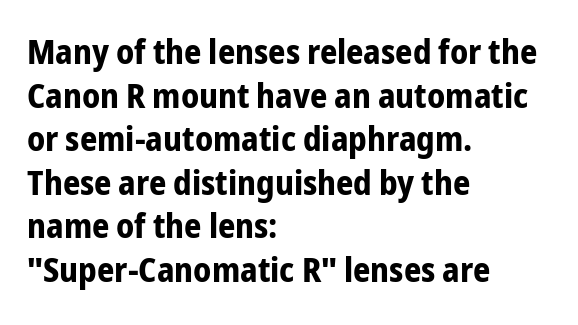
{"serif": "no", "italic": "no", "bold": "yes", "weight": "bold", "width": "condensed", "stroke_contrast": "low", "x_height": "medium", "monospaced": "no", "underline": "no", "align": "left", "line_spacing": "normal", "line_spacing_ratio": 1.28, "letter_spacing": "normal", "letter_spacing_em": 0.0, "glyph_px": 34}
